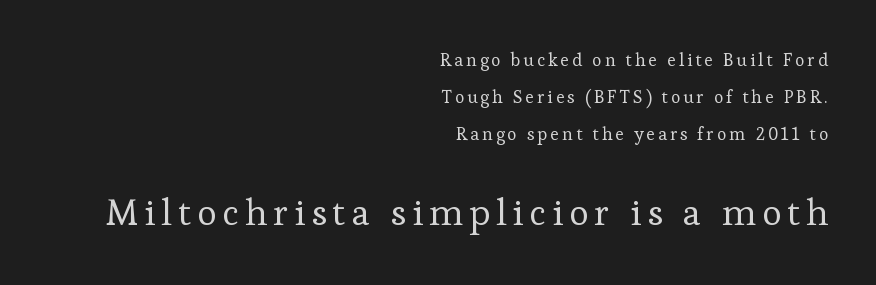
{"serif": "yes", "italic": "no", "bold": "no", "weight": "regular", "width": "normal", "stroke_contrast": "low", "x_height": "medium", "monospaced": "no", "underline": "no", "align": "right", "line_spacing": "loose", "line_spacing_ratio": 2.05, "larger_block": "second", "size_ratio": 2.06, "glyph_px": 37}
